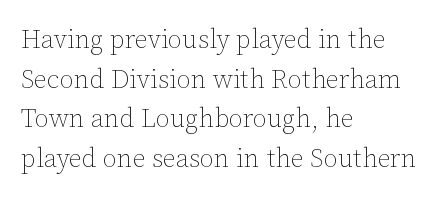
Q: Is the text bold? A: No.
Q: Is the text italic (slanted)? A: No, it is upright.
Q: Is the text underlined? A: No.
Q: How is the paragraph aligned? A: Left-aligned.
Q: Is the spacing between letters normal or unusually wide? A: Normal.
Q: Is the spacing between lines tight, normal or loose? A: Normal.
